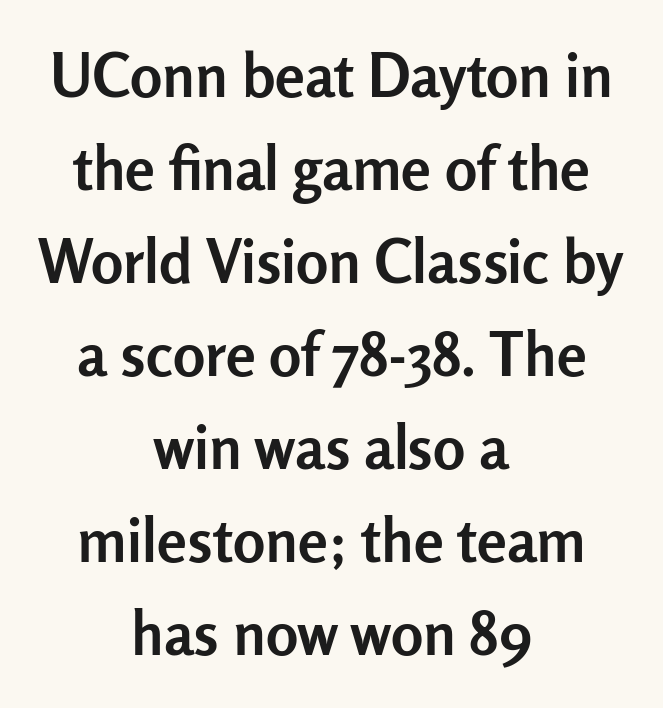
{"serif": "no", "italic": "no", "bold": "yes", "weight": "semibold", "width": "normal", "stroke_contrast": "low", "x_height": "medium", "monospaced": "no", "underline": "no", "align": "center", "line_spacing": "normal", "line_spacing_ratio": 1.55, "letter_spacing": "normal", "letter_spacing_em": 0.0, "glyph_px": 60}
